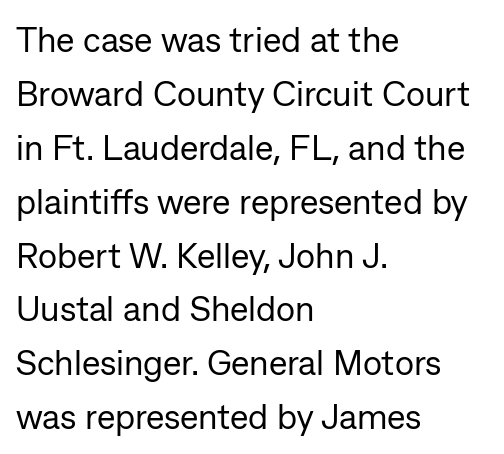
Q: Is the text bold? A: No.
Q: Is the text italic (slanted)? A: No, it is upright.
Q: Is the typeface a serif or a sans-serif typeface? A: Sans-serif.
Q: Is the text underlined? A: No.
Q: How is the paragraph aligned? A: Left-aligned.
Q: Is the spacing between letters normal or unusually wide? A: Normal.
Q: Is the spacing between lines tight, normal or loose? A: Normal.
Q: Width (condensed, normal, or wide)? A: Normal.
Q: Stroke contrast? A: Low.
Q: x-height? A: Medium.
Q: Monospaced? A: No.
